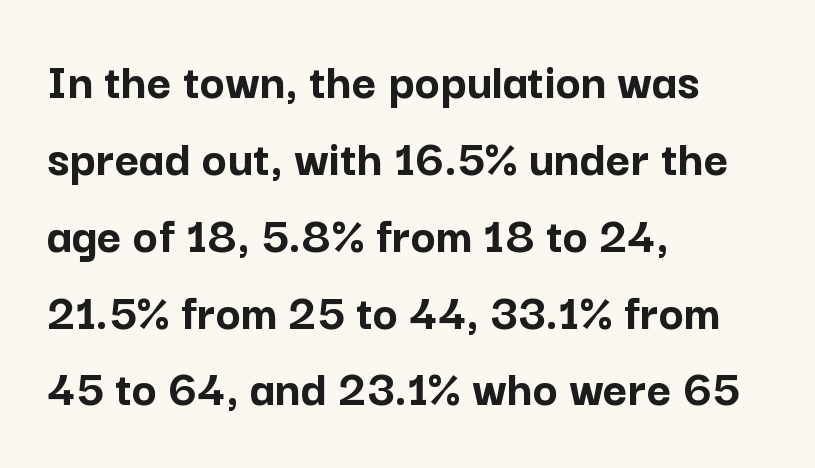
Q: Is the text bold? A: Yes.
Q: Is the text italic (slanted)? A: No, it is upright.
Q: Is the typeface a serif or a sans-serif typeface? A: Sans-serif.
Q: Is the text underlined? A: No.
Q: How is the paragraph aligned? A: Left-aligned.
Q: Is the spacing between letters normal or unusually wide? A: Normal.
Q: Is the spacing between lines tight, normal or loose? A: Normal.
Q: Width (condensed, normal, or wide)? A: Normal.
Q: Stroke contrast? A: Low.
Q: x-height? A: Medium.
Q: Monospaced? A: No.
